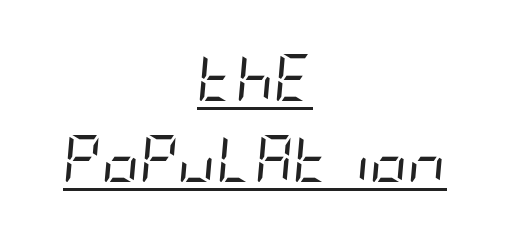
Q: Is the text bold? A: No.
Q: Is the text italic (slanted)? A: Yes, it leans right by about 5 degrees.
Q: Is the text underlined? A: Yes.
Q: How is the paragraph aligned? A: Centered.
Q: Is the spacing between letters normal or unusually wide? A: Normal.
Q: Width (condensed, normal, or wide)? A: Condensed.
Q: Stroke contrast? A: Low.
Q: x-height? A: Large.
